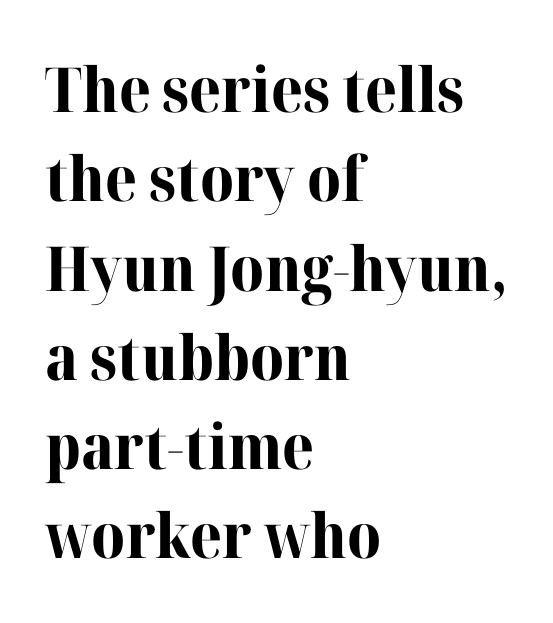
{"serif": "yes", "italic": "no", "bold": "yes", "weight": "bold", "width": "normal", "stroke_contrast": "high", "x_height": "medium", "monospaced": "no", "underline": "no", "align": "left", "line_spacing": "normal", "line_spacing_ratio": 1.44, "letter_spacing": "normal", "letter_spacing_em": 0.0, "glyph_px": 62}
